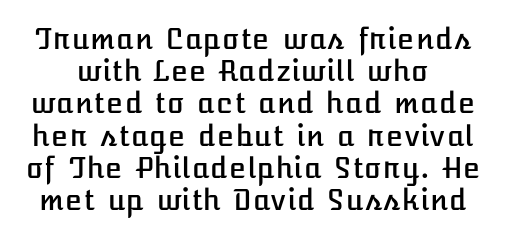
{"italic": "no", "width": "normal", "stroke_contrast": "low", "x_height": "medium", "underline": "no", "line_spacing": "tight", "line_spacing_ratio": 1.15, "letter_spacing": "normal", "letter_spacing_em": 0.0, "glyph_px": 28}
